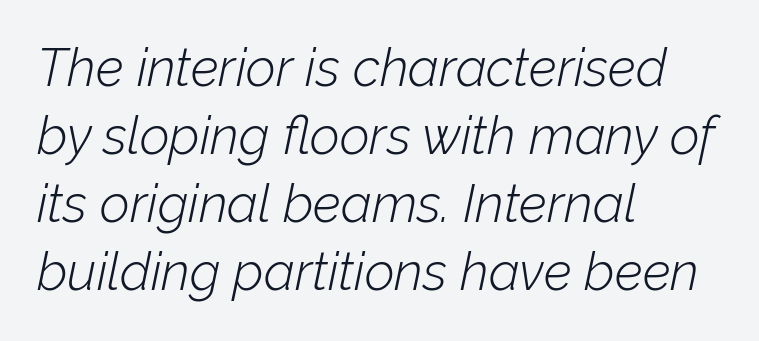
The image shows 52 px light type, italic (leaning right); set left-aligned, normal line spacing (1.31x), normal letter spacing, not underlined; low stroke contrast and a medium x-height.
